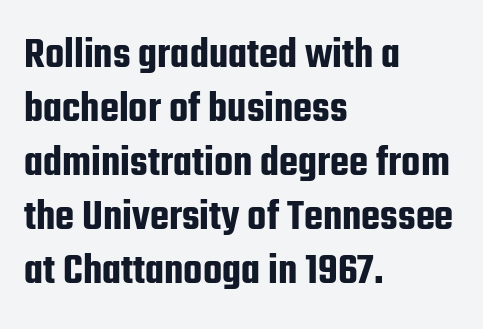
Layout note: lines flush left. There is no visible air inserted between adjacent glyphs. In terms of posture, this sample is upright. The passage shown is typed in a proportional face where columns would drift. The font family rendered here belongs to the sans-serif group. Clear beneath every line of the passage.
